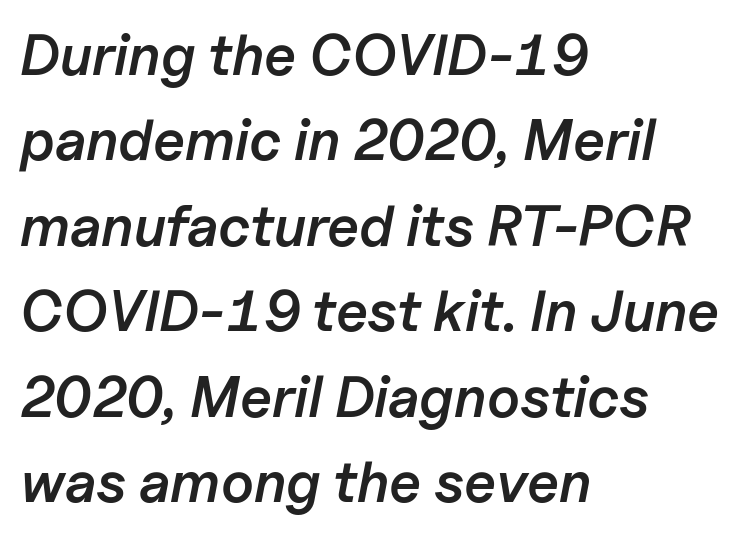
Between one letter and the next there's only the usual sliver of space. Is the type bold? Partly — it's a semibold, heavier than regular but not fully bold. Bare-footed words on every line. A student would call this left alignment; a typographer would say flush left, rag right. Rows of type keep a routine distance in the vertical direction. An italicized treatment has been applied to the whole sample.
